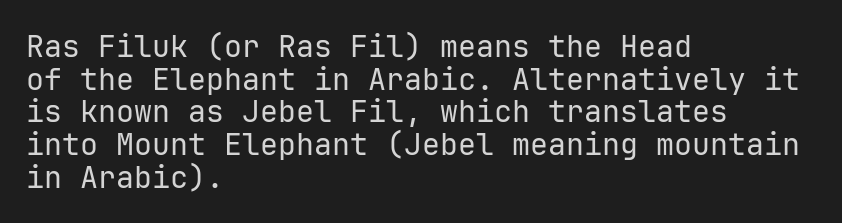
Q: Is the text bold? A: No.
Q: Is the text italic (slanted)? A: No, it is upright.
Q: Is the typeface a serif or a sans-serif typeface? A: Sans-serif.
Q: Is the text underlined? A: No.
Q: How is the paragraph aligned? A: Left-aligned.
Q: Is the spacing between letters normal or unusually wide? A: Normal.
Q: Is the spacing between lines tight, normal or loose? A: Tight.
Q: Width (condensed, normal, or wide)? A: Normal.
Q: Stroke contrast? A: Low.
Q: x-height? A: Medium.
Q: Monospaced? A: Yes.
